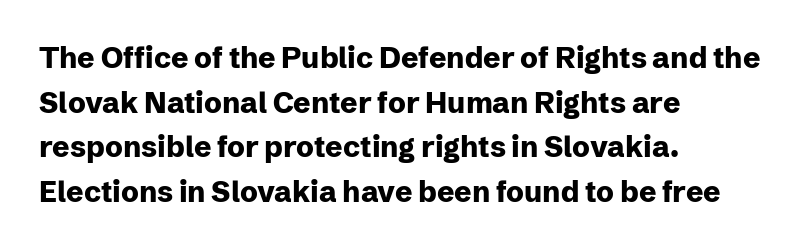
Q: Is the text bold? A: Yes.
Q: Is the text italic (slanted)? A: No, it is upright.
Q: Is the typeface a serif or a sans-serif typeface? A: Sans-serif.
Q: Is the text underlined? A: No.
Q: How is the paragraph aligned? A: Left-aligned.
Q: Is the spacing between letters normal or unusually wide? A: Normal.
Q: Is the spacing between lines tight, normal or loose? A: Normal.
Q: Width (condensed, normal, or wide)? A: Normal.
Q: Stroke contrast? A: Low.
Q: x-height? A: Medium.
Q: Monospaced? A: No.
